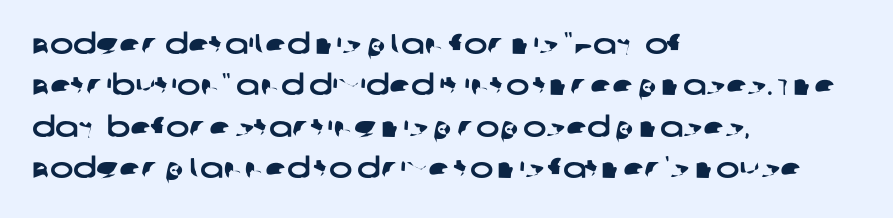
{"serif": "no", "width": "wide", "stroke_contrast": "low", "x_height": "large", "monospaced": "no", "underline": "no", "align": "left", "line_spacing": "normal", "line_spacing_ratio": 1.48, "letter_spacing": "normal", "letter_spacing_em": 0.0, "glyph_px": 28}
